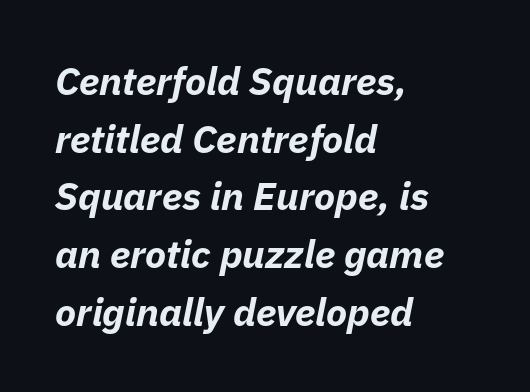
{"italic": "yes", "lean": "right", "slant_degrees": 11, "bold": "yes", "weight": "bold", "width": "normal", "stroke_contrast": "low", "x_height": "medium", "monospaced": "no", "underline": "no", "align": "left", "line_spacing": "normal", "line_spacing_ratio": 1.48, "letter_spacing": "normal", "letter_spacing_em": 0.0, "glyph_px": 39}
